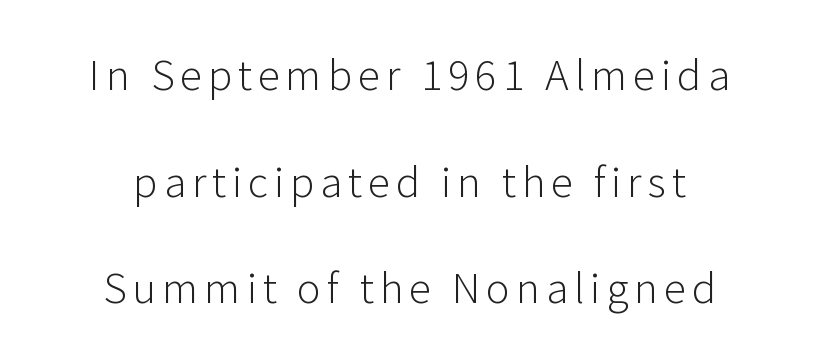
Letters rest on an invisible, unmarked baseline. The text was rendered using a sans face with plain stroke endings. The setting favours the middle, as headings and verse often do. The face used here is proportionally spaced, like ordinary book or web type. Regarding leading, the lines here are spaced well apart.
